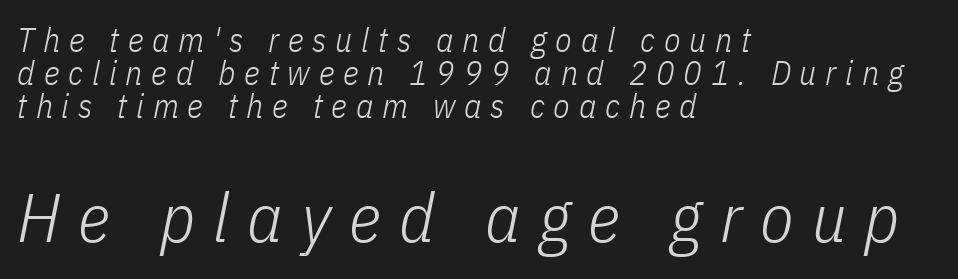
Q: Is the text bold? A: No.
Q: Is the text italic (slanted)? A: Yes, it leans right by about 11 degrees.
Q: Is the text underlined? A: No.
Q: How is the paragraph aligned? A: Left-aligned.
Q: Is the spacing between letters normal or unusually wide? A: Unusually wide.
Q: Is the spacing between lines tight, normal or loose? A: Tight.
Q: Which block of text is set in a larger size, the first (top) or the second (bottom)? A: The second (bottom) one.
Q: Width (condensed, normal, or wide)? A: Condensed.
Q: Stroke contrast? A: Low.
Q: x-height? A: Medium.
Q: Monospaced? A: No.
